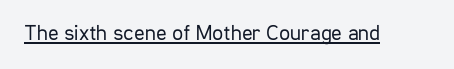
The image shows 22 px text type, upright; set normal letter spacing, underlined.
